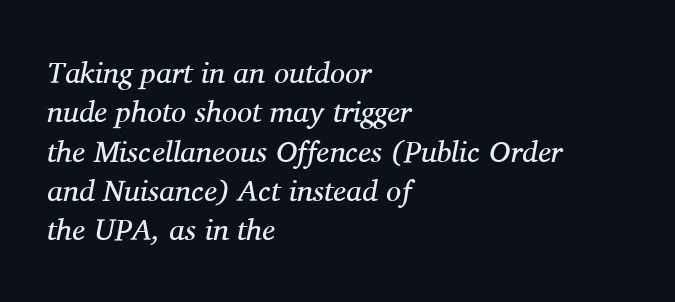
The image shows 30 px regular-weight serif type, italic (leaning right); set left-aligned, normal line spacing (1.31x), normal letter spacing, not underlined; medium stroke contrast and a medium x-height.
